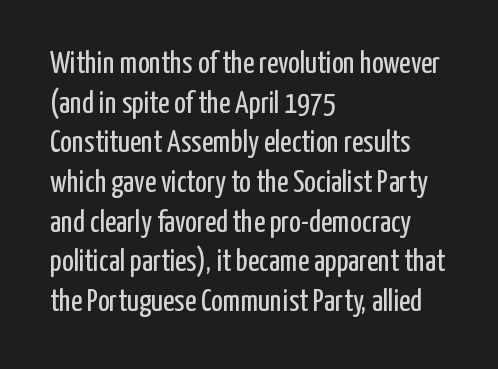
{"serif": "no", "italic": "no", "bold": "no", "weight": "regular", "width": "condensed", "stroke_contrast": "low", "x_height": "medium", "monospaced": "no", "underline": "no", "align": "left", "line_spacing": "normal", "line_spacing_ratio": 1.28, "letter_spacing": "normal", "letter_spacing_em": 0.0, "glyph_px": 31}
